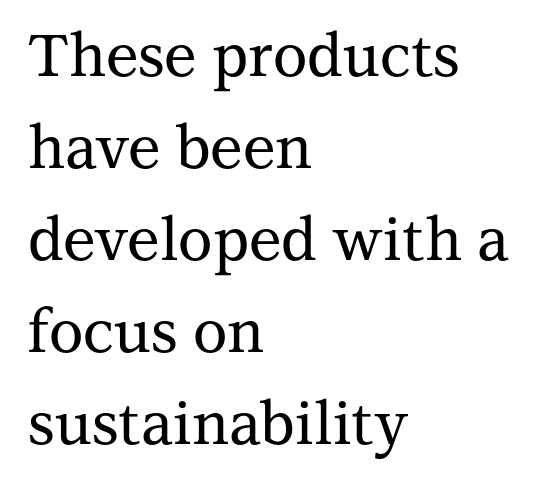
Q: Is the text italic (slanted)? A: No, it is upright.
Q: Is the typeface a serif or a sans-serif typeface? A: Serif.
Q: Is the text underlined? A: No.
Q: How is the paragraph aligned? A: Left-aligned.
Q: Is the spacing between letters normal or unusually wide? A: Normal.
Q: Is the spacing between lines tight, normal or loose? A: Normal.
Q: Width (condensed, normal, or wide)? A: Normal.
Q: Stroke contrast? A: Medium.
Q: x-height? A: Medium.
Q: Monospaced? A: No.
